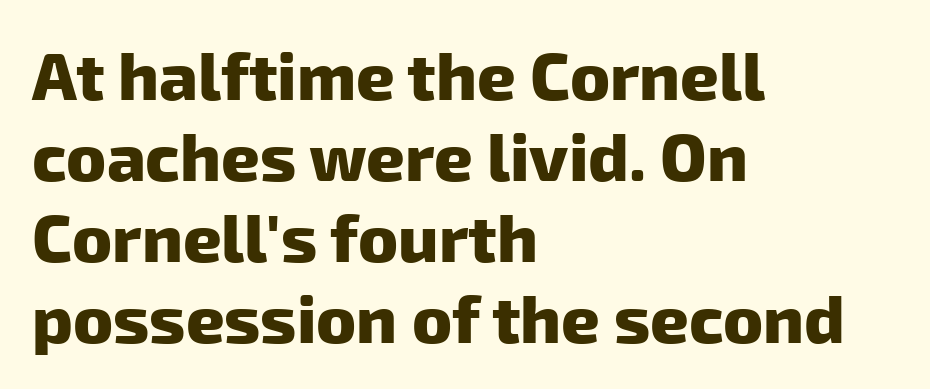
Q: Is the text bold? A: Yes.
Q: Is the typeface a serif or a sans-serif typeface? A: Sans-serif.
Q: Is the text underlined? A: No.
Q: How is the paragraph aligned? A: Left-aligned.
Q: Is the spacing between letters normal or unusually wide? A: Normal.
Q: Width (condensed, normal, or wide)? A: Normal.
Q: Stroke contrast? A: Low.
Q: x-height? A: Medium.
Q: Monospaced? A: No.
